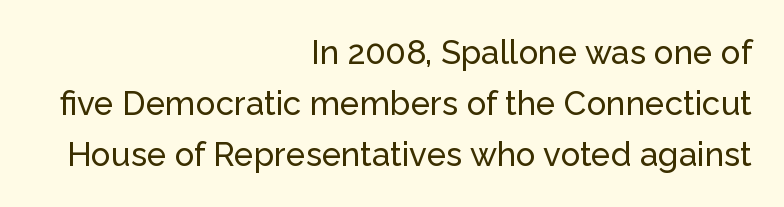
{"serif": "no", "italic": "no", "width": "normal", "stroke_contrast": "low", "x_height": "medium", "monospaced": "no", "underline": "no", "align": "right", "line_spacing": "normal", "line_spacing_ratio": 1.55, "letter_spacing": "normal", "letter_spacing_em": 0.0, "glyph_px": 33}
